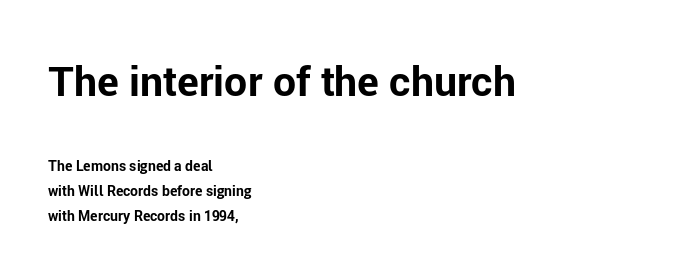
This rendering employs a face without finishing strokes, i.e., a sans-serif. Students, this is bold: see how much ink each stroke carries. Inter-character spacing is left at the font's built-in metrics. Of the two passages, the one on top uses the larger point size. Here the designer chose a conventional face with non-uniform glyph widths.
